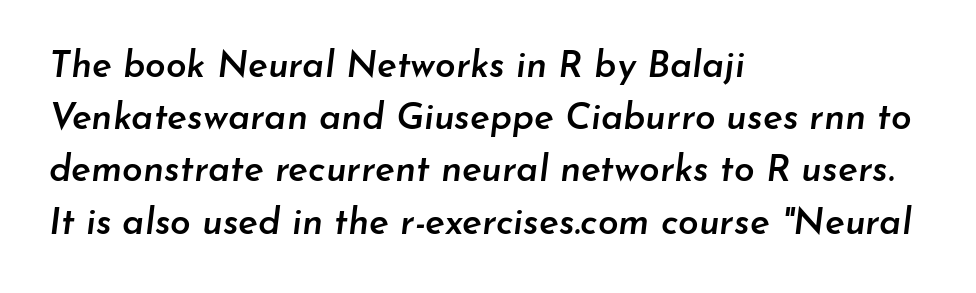
Observe the lean: these are italic letterforms. The passage shown stacks its lines at a standard gap. Between one letter and the next there's only the usual sliver of space. Think of a printed novel: that variable character pitch is what you see here.
